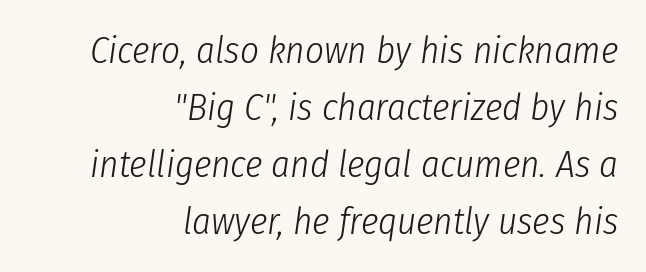
{"italic": "yes", "lean": "right", "slant_degrees": 8, "bold": "no", "weight": "light", "width": "condensed", "stroke_contrast": "low", "x_height": "medium", "monospaced": "no", "underline": "no", "align": "right", "line_spacing": "normal", "line_spacing_ratio": 1.54, "letter_spacing": "normal", "letter_spacing_em": 0.0, "glyph_px": 37}
